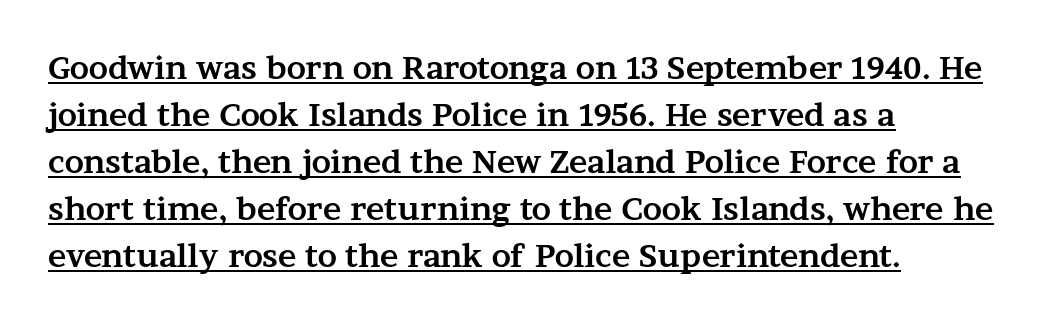
The image shows 31 px bold, wide serif type, upright; set left-aligned, normal line spacing (1.52x), normal letter spacing, underlined; medium stroke contrast and a medium x-height.
